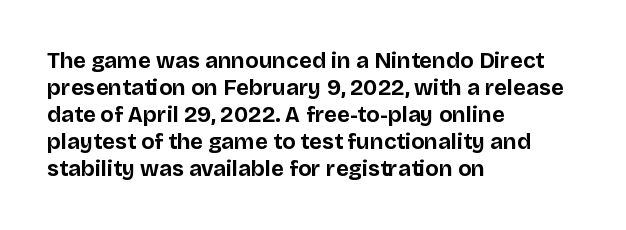
Q: Is the text bold? A: Yes.
Q: Is the text italic (slanted)? A: No, it is upright.
Q: Is the text underlined? A: No.
Q: How is the paragraph aligned? A: Left-aligned.
Q: Is the spacing between letters normal or unusually wide? A: Normal.
